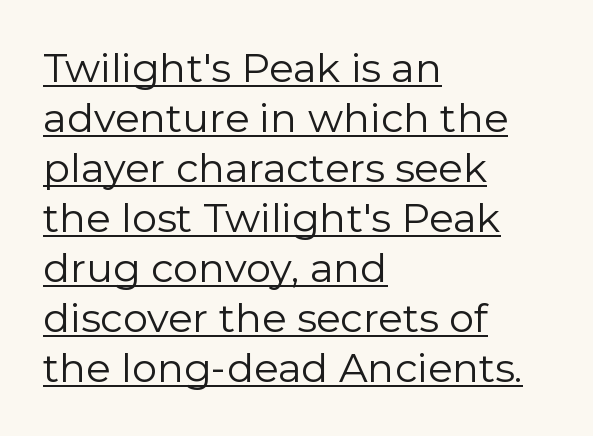
Every row of glyphs begins at an identical x-position on the left. The leading is moderate, giving the passage an even texture. Students, note that the glyphs here touch the page at normal intervals. Posture: straight, roman, zero tilt.
